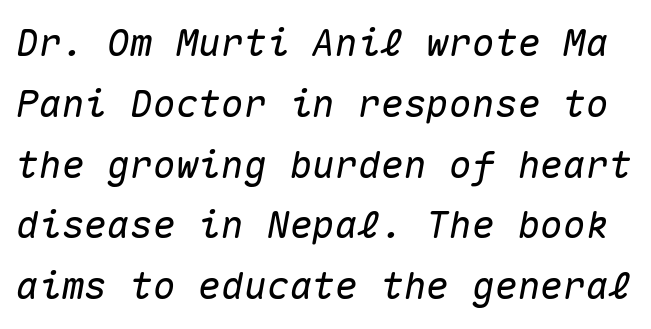
The image shows 38 px text type, italic (leaning right), monospaced; set normal line spacing (1.6x), normal letter spacing, not underlined; medium stroke contrast and a medium x-height.
